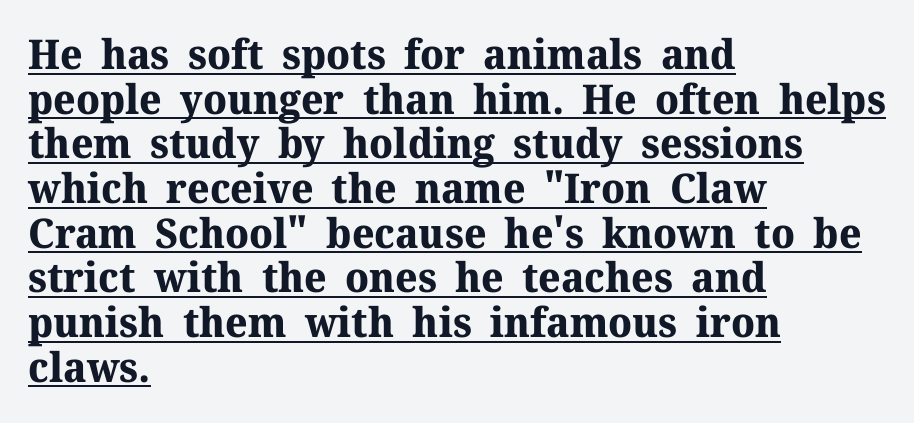
Characters follow at the spacing the type designer built in. Line spacing here is tight. Compared with a centered layout, this one pins lines to the left instead. Tall strokes in this sample are plumb rather than angled.
